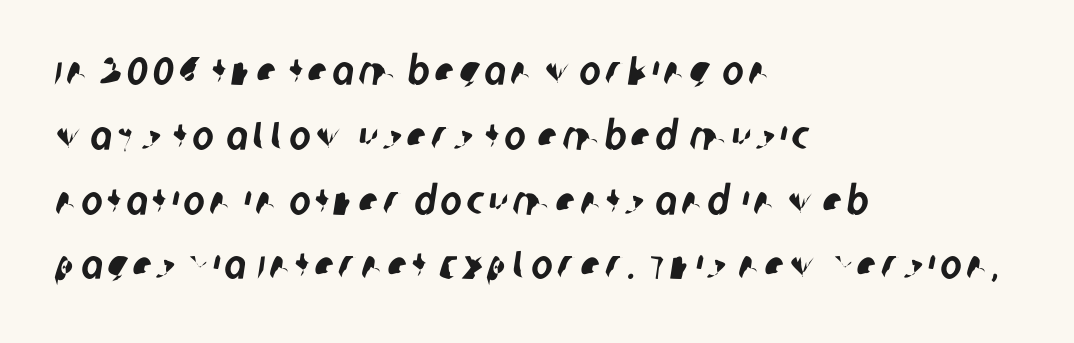
Descenders hang freely into open space. Students, observe: this is what conventionally led text looks like. The face used here is proportionally spaced, like ordinary book or web type. Grotesque or geometric, the face here clearly has no serifs. This rendering uses left alignment, leaving the right contour irregular.
